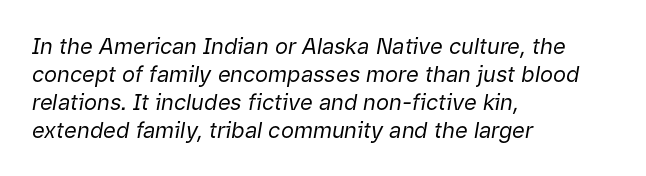
This reads as an unemphasized weight, regular at the heaviest. The gaps between neighbouring characters are ordinary and unremarkable. Regular leading. Each line starts at the same left margin while the right side varies. Emphasis-style slanted type is in use. Clear beneath every line of the passage.
